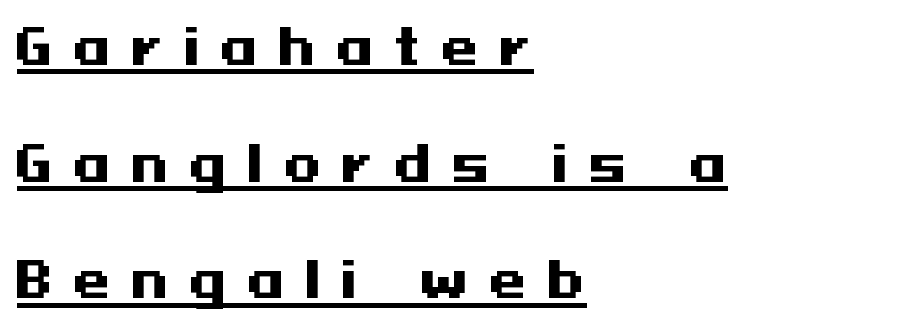
Q: Is the text bold? A: Yes.
Q: Is the text italic (slanted)? A: No, it is upright.
Q: Is the typeface a serif or a sans-serif typeface? A: Sans-serif.
Q: Is the text underlined? A: Yes.
Q: How is the paragraph aligned? A: Left-aligned.
Q: Is the spacing between letters normal or unusually wide? A: Unusually wide.
Q: Is the spacing between lines tight, normal or loose? A: Loose.
Q: Width (condensed, normal, or wide)? A: Wide.
Q: Stroke contrast? A: Medium.
Q: x-height? A: Medium.
